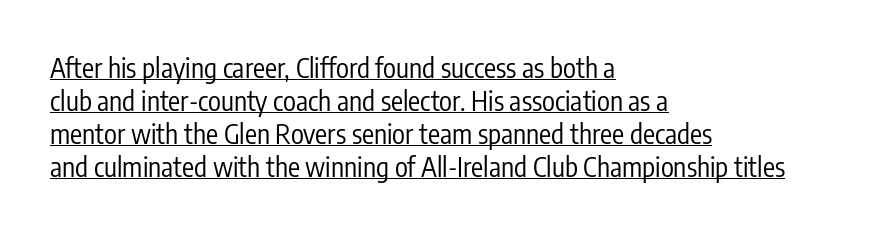
{"italic": "no", "bold": "no", "underline": "yes", "align": "left", "line_spacing_ratio": 1.22, "letter_spacing": "normal", "letter_spacing_em": 0.0, "glyph_px": 27}
